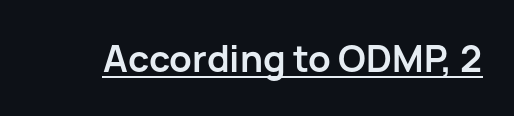
Q: Is the text bold? A: Yes.
Q: Is the text italic (slanted)? A: No, it is upright.
Q: Is the typeface a serif or a sans-serif typeface? A: Sans-serif.
Q: Is the text underlined? A: Yes.
Q: Is the spacing between letters normal or unusually wide? A: Normal.
Q: Width (condensed, normal, or wide)? A: Normal.
Q: Stroke contrast? A: Low.
Q: x-height? A: Medium.
Q: Monospaced? A: No.
